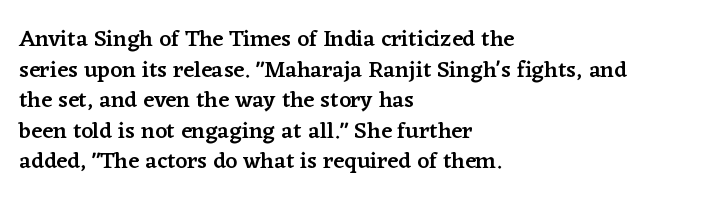
{"italic": "no", "bold": "semi", "underline": "no", "align": "left", "line_spacing": "normal", "line_spacing_ratio": 1.33, "letter_spacing": "normal", "letter_spacing_em": 0.0, "glyph_px": 23}
